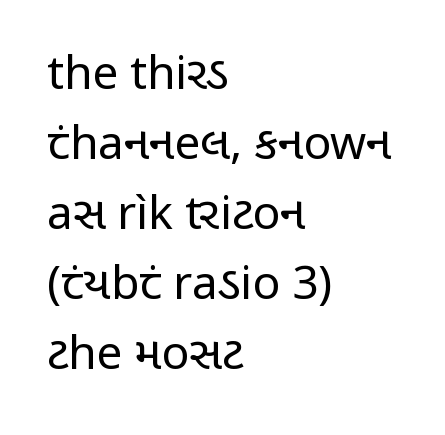
The image shows 46 px regular-weight, condensed sans-serif type, upright; set left-aligned, normal line spacing (1.52x), normal letter spacing, not underlined; low stroke contrast and a medium x-height.
